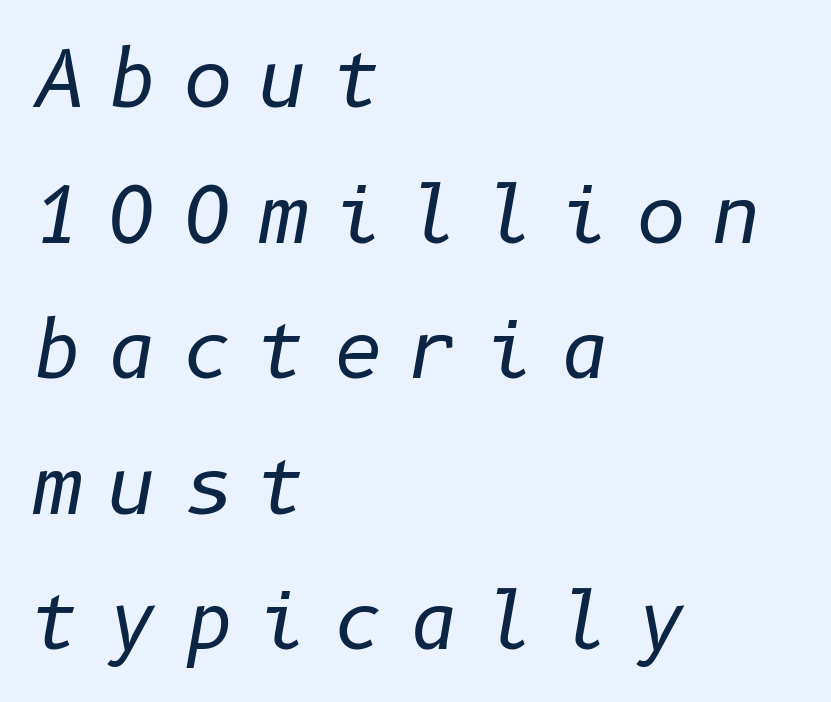
Looking at the ascenders, they clearly lean. The rendering anchors every line to the left-hand side. Think standard paragraph weight, or any step lighter than that. Quick note: underline off. Honestly, the letter spacing is so wide it's the main thing you notice.
